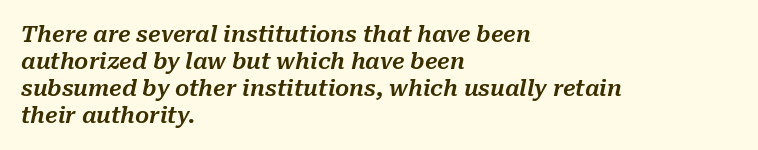
{"italic": "yes", "lean": "right", "slant_degrees": 10, "underline": "no", "align": "left", "line_spacing_ratio": 1.22, "letter_spacing": "normal", "letter_spacing_em": 0.0, "glyph_px": 22}
